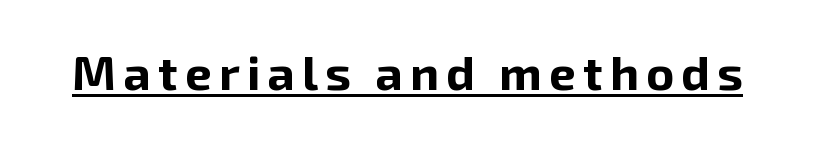
The image shows 48 px bold sans-serif type, upright; set underlined; low stroke contrast and a medium x-height.
